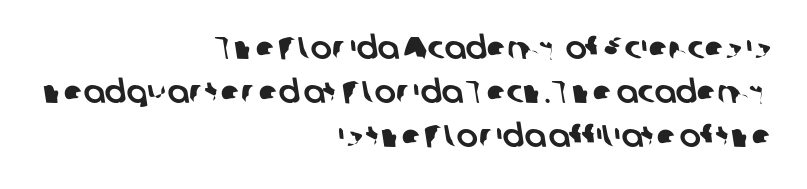
{"serif": "no", "width": "normal", "stroke_contrast": "low", "x_height": "medium", "monospaced": "no", "underline": "no", "align": "right", "line_spacing": "normal", "line_spacing_ratio": 1.37, "letter_spacing": "normal", "letter_spacing_em": 0.0, "glyph_px": 32}
